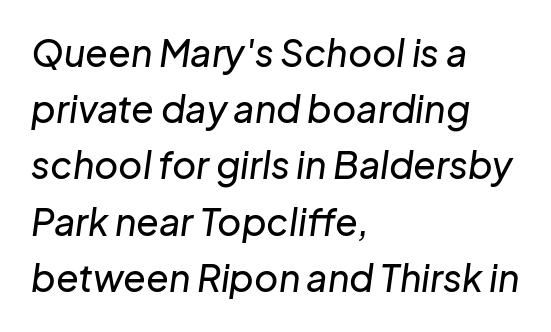
The image shows 37 px text type, italic (leaning right); set left-aligned, normal line spacing (1.52x), normal letter spacing, not underlined; low stroke contrast and a medium x-height.
